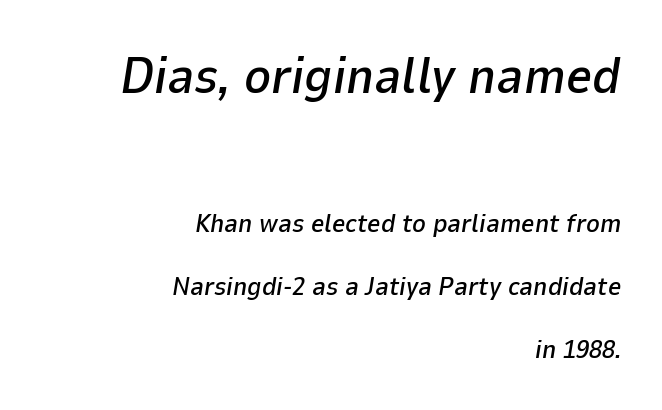
The image shows 51 px text type, italic (leaning right); set right-aligned, loose line spacing (2.42x), normal letter spacing, not underlined; the first (top) block is 1.96x larger; low stroke contrast and a medium x-height.
